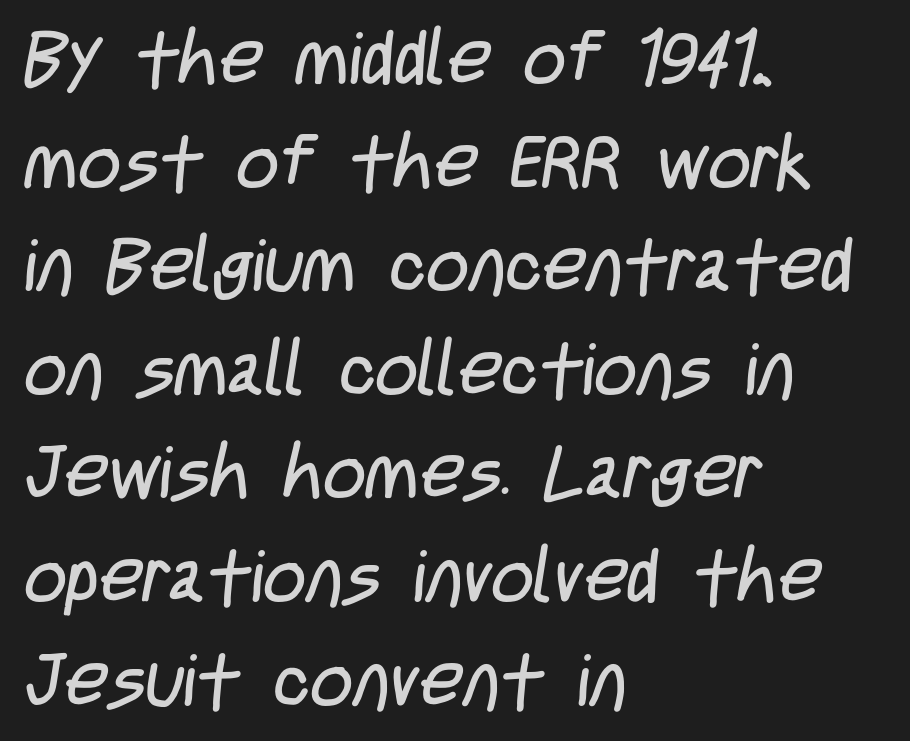
Q: Is the text bold? A: No.
Q: Is the typeface a serif or a sans-serif typeface? A: Sans-serif.
Q: Is the text underlined? A: No.
Q: How is the paragraph aligned? A: Left-aligned.
Q: Is the spacing between letters normal or unusually wide? A: Normal.
Q: Is the spacing between lines tight, normal or loose? A: Normal.
Q: Width (condensed, normal, or wide)? A: Condensed.
Q: Stroke contrast? A: Low.
Q: x-height? A: Large.
Q: Monospaced? A: No.
